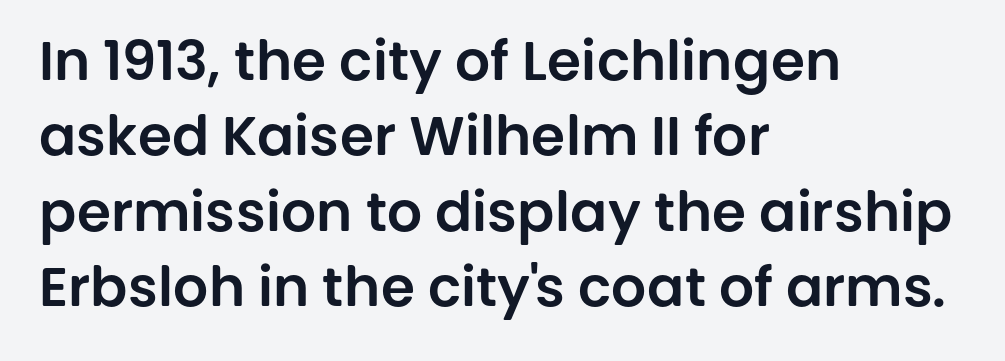
Q: Is the text italic (slanted)? A: No, it is upright.
Q: Is the typeface a serif or a sans-serif typeface? A: Sans-serif.
Q: Is the text underlined? A: No.
Q: How is the paragraph aligned? A: Left-aligned.
Q: Is the spacing between letters normal or unusually wide? A: Normal.
Q: Is the spacing between lines tight, normal or loose? A: Normal.
Q: Width (condensed, normal, or wide)? A: Normal.
Q: Stroke contrast? A: Low.
Q: x-height? A: Large.
Q: Monospaced? A: No.
